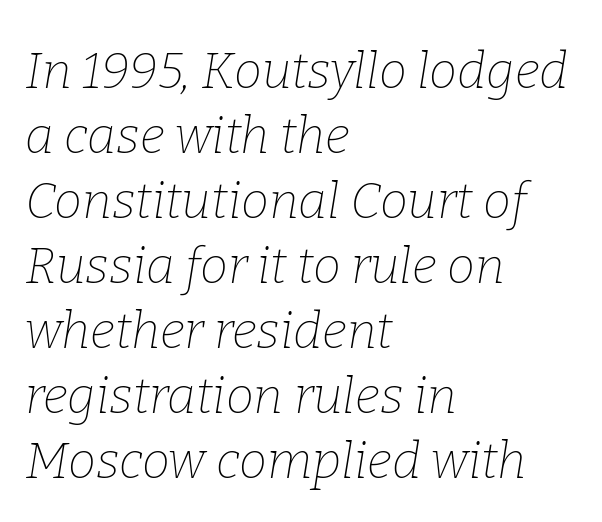
{"serif": "yes", "italic": "yes", "lean": "right", "slant_degrees": 9, "bold": "no", "weight": "thin", "width": "normal", "stroke_contrast": "low", "x_height": "medium", "monospaced": "no", "underline": "no", "align": "left", "line_spacing": "normal", "line_spacing_ratio": 1.3, "letter_spacing": "normal", "letter_spacing_em": 0.0, "glyph_px": 50}
